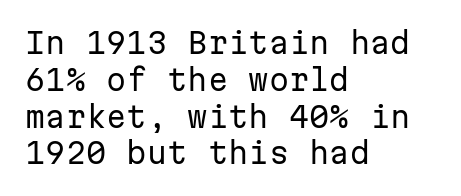
This sample uses plain, unmodified letter spacing. A roman cut, with each character standing at attention. This sample keeps an unexceptional amount of space between lines. Beneath every word, the page is bare. The passage shown is typeset with a sans-serif family.
